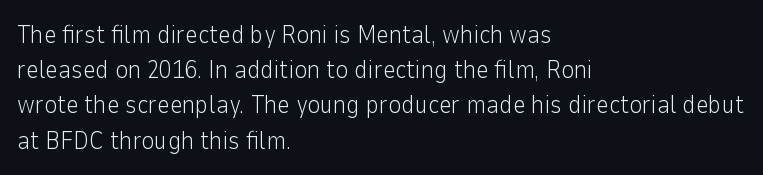
Q: Is the text bold? A: No.
Q: Is the text italic (slanted)? A: No, it is upright.
Q: Is the text underlined? A: No.
Q: How is the paragraph aligned? A: Left-aligned.
Q: Is the spacing between letters normal or unusually wide? A: Normal.
Q: Is the spacing between lines tight, normal or loose? A: Normal.
